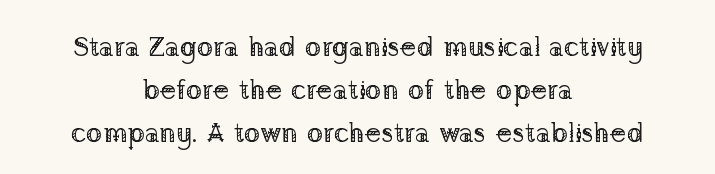
{"serif": "yes", "italic": "no", "bold": "no", "weight": "regular", "width": "normal", "stroke_contrast": "low", "x_height": "medium", "monospaced": "no", "underline": "no", "align": "center", "line_spacing": "normal", "line_spacing_ratio": 1.54, "letter_spacing": "normal", "letter_spacing_em": 0.0, "glyph_px": 28}
